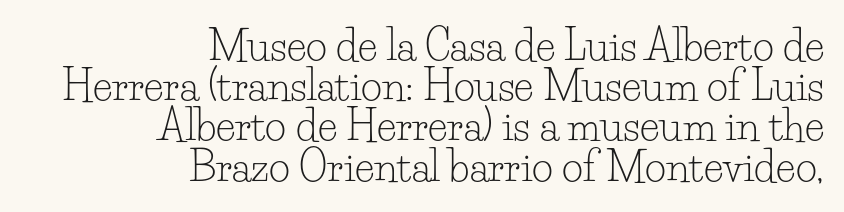
{"serif": "yes", "italic": "no", "bold": "no", "weight": "light", "width": "normal", "stroke_contrast": "low", "x_height": "small", "monospaced": "no", "underline": "no", "align": "right", "line_spacing": "tight", "line_spacing_ratio": 0.98, "letter_spacing": "normal", "letter_spacing_em": 0.0, "glyph_px": 41}
